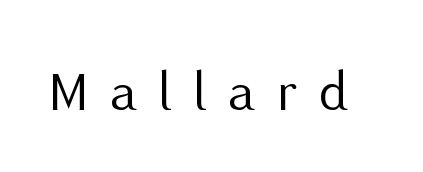
{"serif": "no", "italic": "no", "bold": "no", "weight": "regular", "width": "normal", "stroke_contrast": "medium", "x_height": "medium", "monospaced": "no", "underline": "no", "letter_spacing": "wide", "letter_spacing_em": 0.38, "glyph_px": 59}
